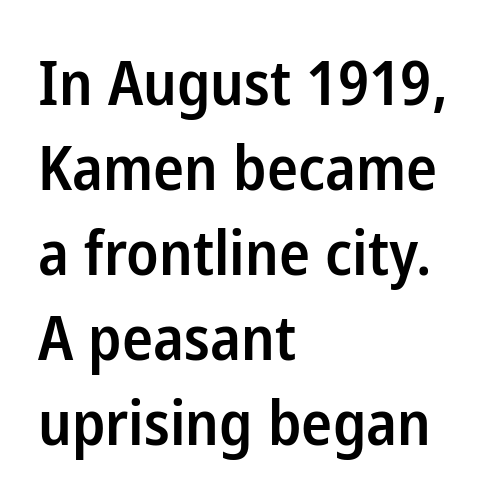
{"serif": "no", "italic": "no", "bold": "semi", "weight": "semibold", "width": "condensed", "stroke_contrast": "low", "x_height": "medium", "monospaced": "no", "underline": "no", "align": "left", "line_spacing": "normal", "line_spacing_ratio": 1.37, "letter_spacing": "normal", "letter_spacing_em": 0.0, "glyph_px": 62}
